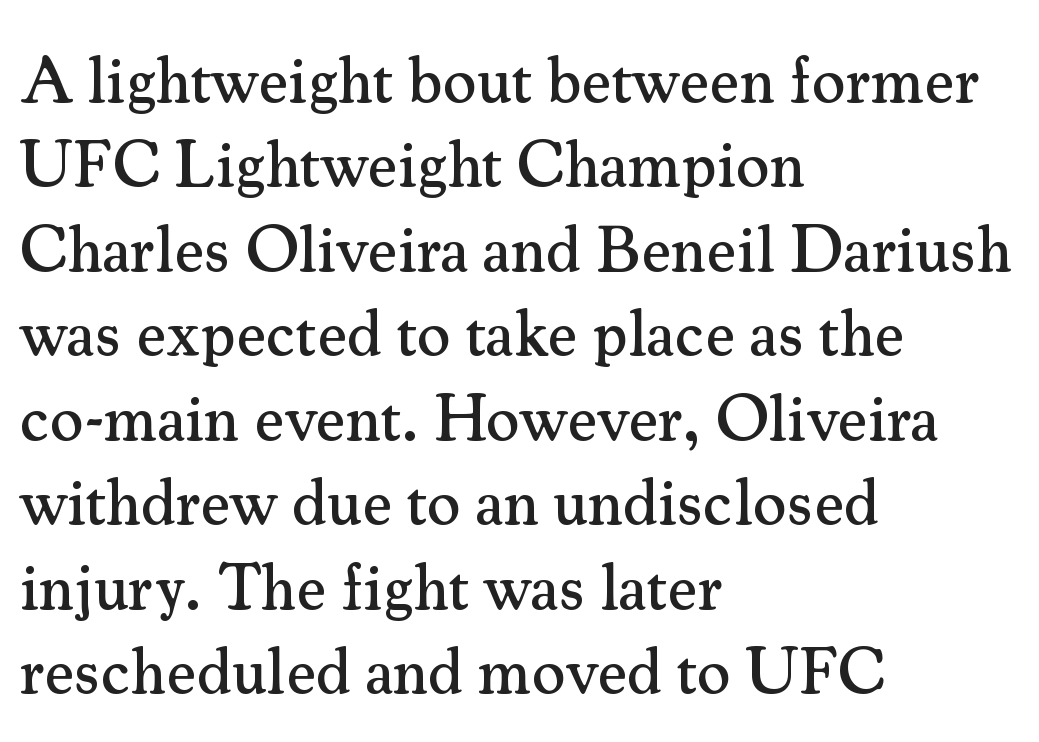
Q: Is the text italic (slanted)? A: No, it is upright.
Q: Is the typeface a serif or a sans-serif typeface? A: Serif.
Q: Is the text underlined? A: No.
Q: How is the paragraph aligned? A: Left-aligned.
Q: Is the spacing between letters normal or unusually wide? A: Normal.
Q: Is the spacing between lines tight, normal or loose? A: Normal.
Q: Width (condensed, normal, or wide)? A: Normal.
Q: Stroke contrast? A: Medium.
Q: x-height? A: Small.
Q: Monospaced? A: No.
